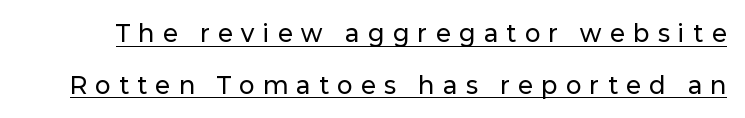
The image shows 23 px text type, upright; set loose line spacing (2.25x), unusually wide letter spacing (+0.38 em), underlined.
